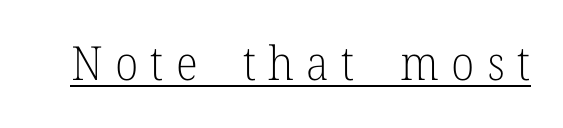
The rendering uses natural spacing where letterforms have individual widths. Words appear elongated and porous because spacing is wide. A roman cut, with each character standing at attention. Summary of weight: not heavy and not bold. Like a heading marked for emphasis, these lines bear an underscore.
